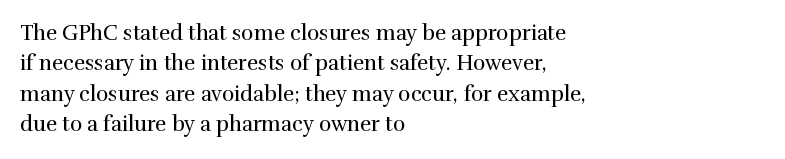
The image shows 21 px text type, upright; set left-aligned, normal line spacing (1.45x), normal letter spacing, not underlined.
